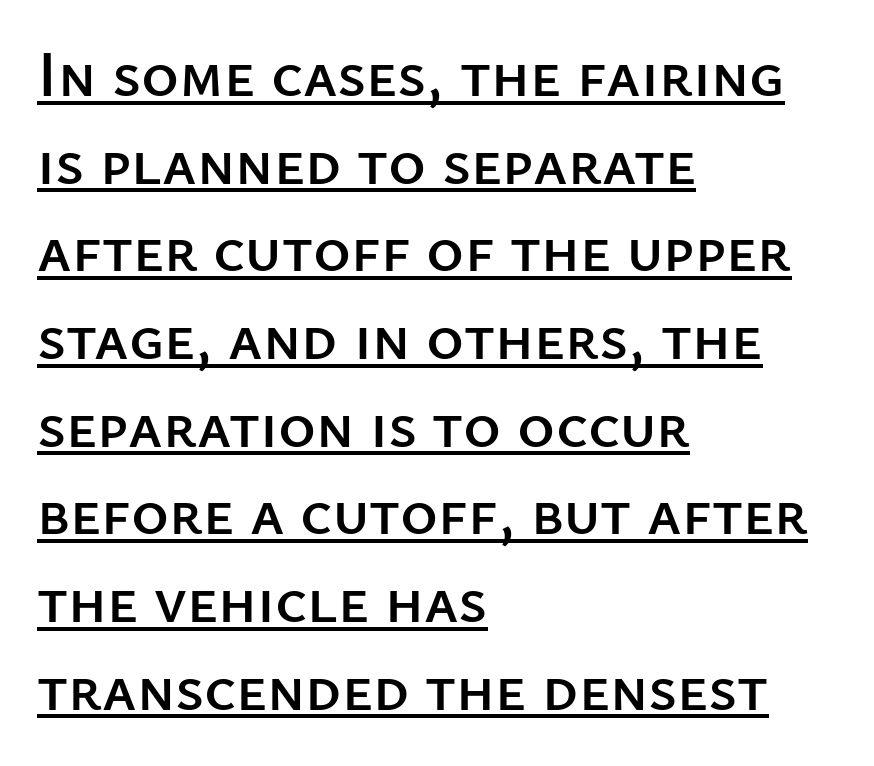
{"serif": "no", "italic": "no", "width": "normal", "stroke_contrast": "low", "x_height": "medium", "monospaced": "no", "underline": "yes", "align": "left", "line_spacing": "normal", "line_spacing_ratio": 1.37, "letter_spacing": "normal", "letter_spacing_em": 0.0, "glyph_px": 64}
